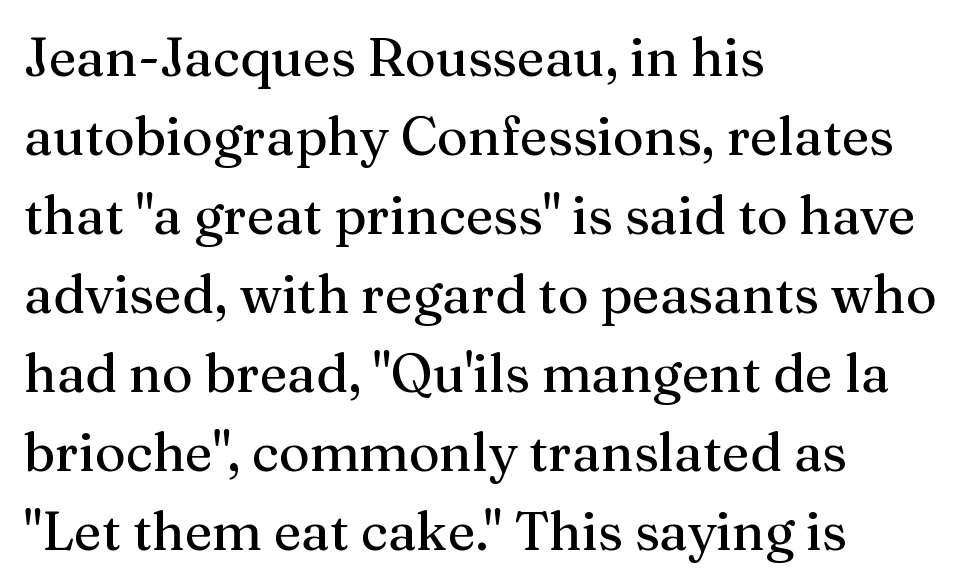
The image shows 53 px serif type, upright; set left-aligned, normal line spacing (1.49x), normal letter spacing, not underlined; medium stroke contrast and a medium x-height.
